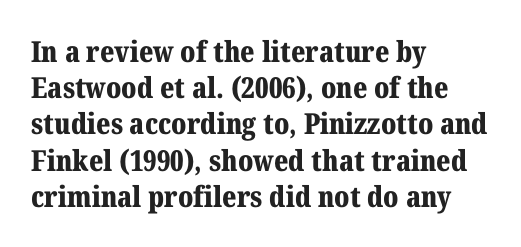
The image shows 29 px bold serif type, upright; set left-aligned, normal line spacing (1.25x), normal letter spacing, not underlined; medium stroke contrast and a medium x-height.
